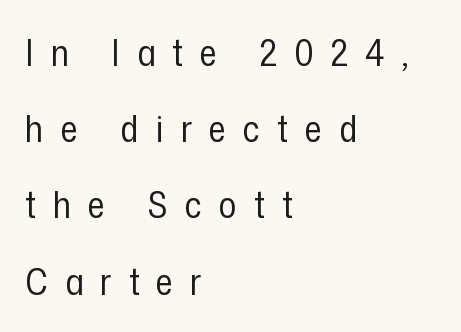
The image shows 37 px regular-weight, condensed sans-serif type, upright; set left-aligned, loose line spacing (2.06x), unusually wide letter spacing (+0.47 em), not underlined; low stroke contrast and a medium x-height.
